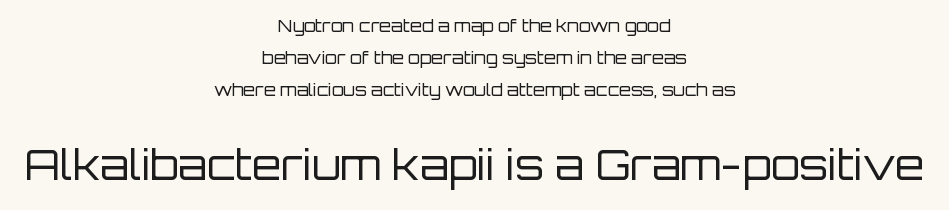
The image shows 42 px regular-weight sans-serif type, upright; set centered, line spacing 1.87x, normal letter spacing, not underlined; the second (bottom) block is 2.47x larger; low stroke contrast and a large x-height.
